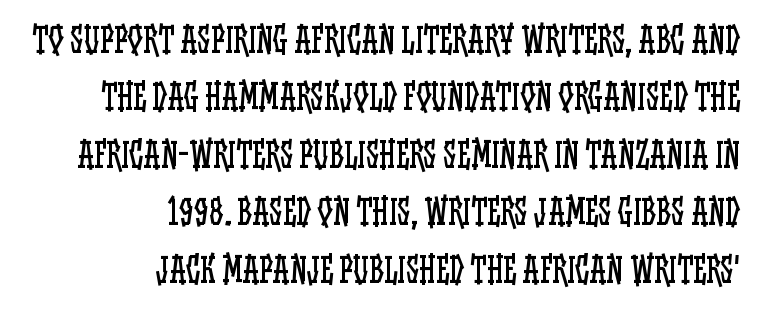
The image shows 34 px regular-weight, condensed type, upright; set right-aligned, normal line spacing (1.69x), normal letter spacing, not underlined; low stroke contrast and a large x-height.
